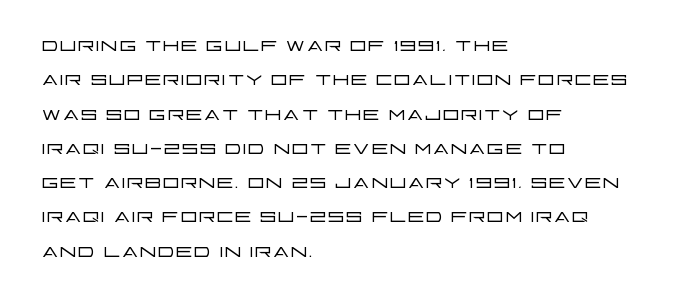
The image shows 27 px text type, upright; set left-aligned, normal line spacing (1.27x), normal letter spacing, not underlined.
